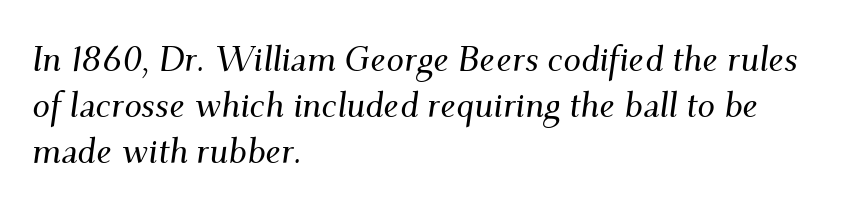
The image shows 35 px serif type, italic (leaning right); set left-aligned, normal line spacing (1.32x), normal letter spacing, not underlined; medium stroke contrast and a small x-height.
